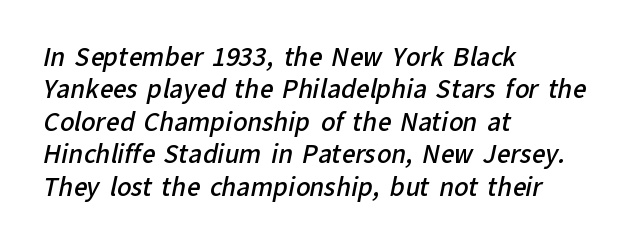
{"bold": "semi", "underline": "no", "align": "left", "line_spacing": "normal", "line_spacing_ratio": 1.35, "letter_spacing": "normal", "letter_spacing_em": 0.0, "glyph_px": 24}
